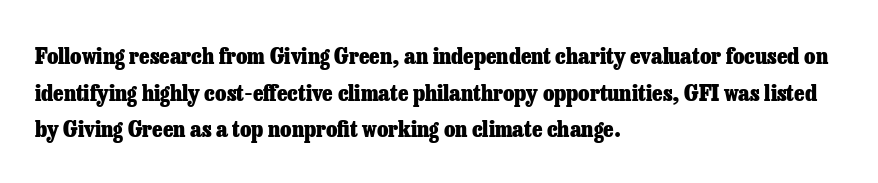
The image shows 23 px bold type, upright; set left-aligned, normal line spacing (1.59x), normal letter spacing, not underlined.
